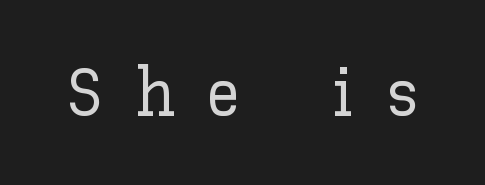
{"italic": "no", "width": "normal", "stroke_contrast": "low", "x_height": "medium", "monospaced": "no", "underline": "no", "letter_spacing": "wide", "letter_spacing_em": 0.48, "glyph_px": 68}
